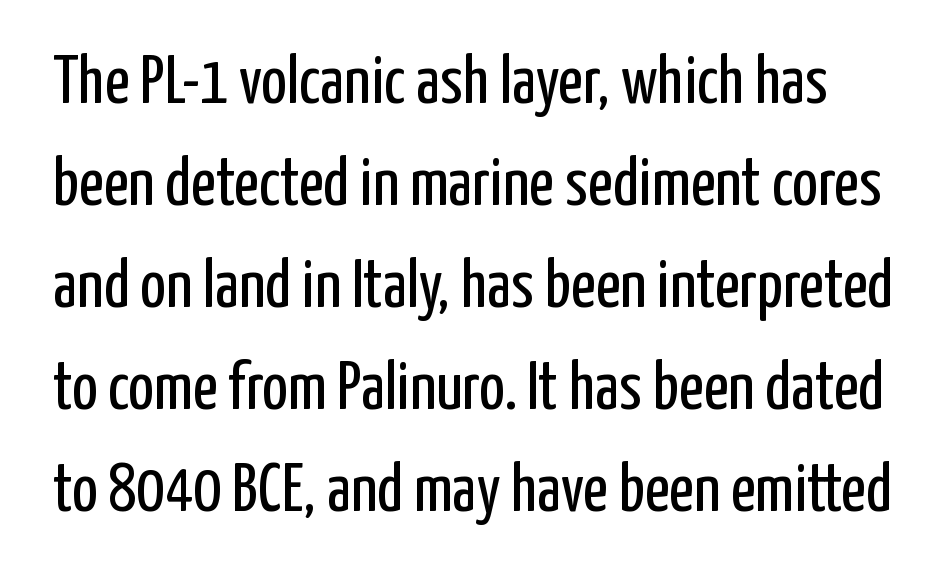
{"serif": "no", "italic": "no", "bold": "no", "weight": "regular", "width": "condensed", "stroke_contrast": "low", "x_height": "medium", "monospaced": "no", "underline": "no", "line_spacing": "normal", "line_spacing_ratio": 1.5, "letter_spacing": "normal", "letter_spacing_em": 0.0, "glyph_px": 68}
